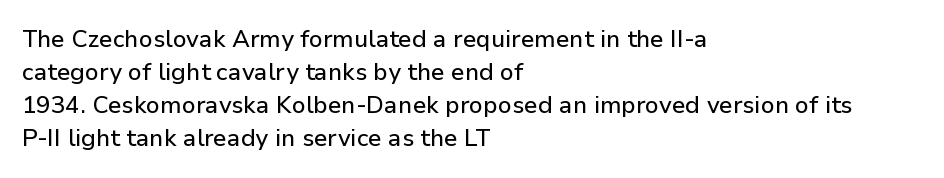
The lines are quadded left. Does extra space separate the letters? No, they use regular spacing. Tall strokes in this sample are plumb rather than angled. Notice how descenders clear the ascenders below comfortably — that's standard leading. This rendering features lettering with no underline.
